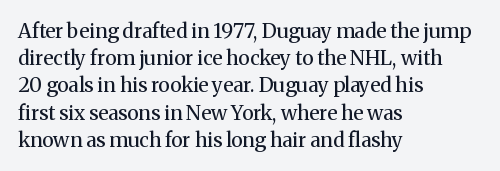
Q: Is the text bold? A: No.
Q: Is the text italic (slanted)? A: No, it is upright.
Q: Is the text underlined? A: No.
Q: How is the paragraph aligned? A: Left-aligned.
Q: Is the spacing between letters normal or unusually wide? A: Normal.
Q: Is the spacing between lines tight, normal or loose? A: Normal.
